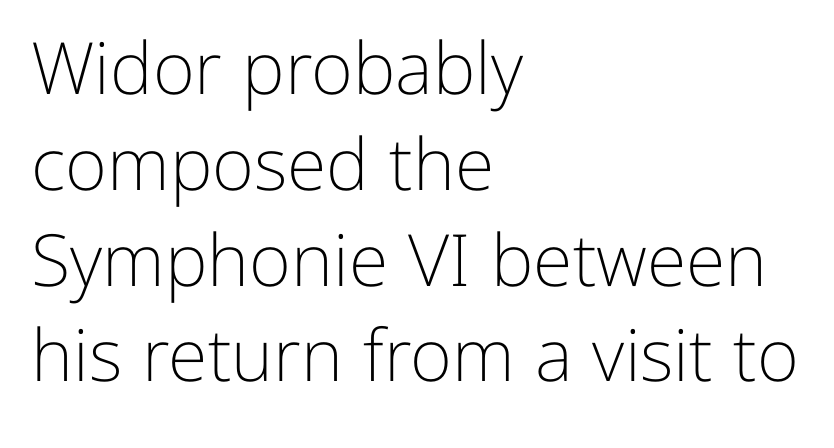
Observe the absence of serifs on each vertical stroke in this sample. The lettering stays uniformly vertical, giving the passage a roman look. Nobody drew a line under any word here. Whoever set this chose a conventional vertical rhythm. Does the copy run flush right? No — it runs flush left. Think standard paragraph weight, or any step lighter than that.
